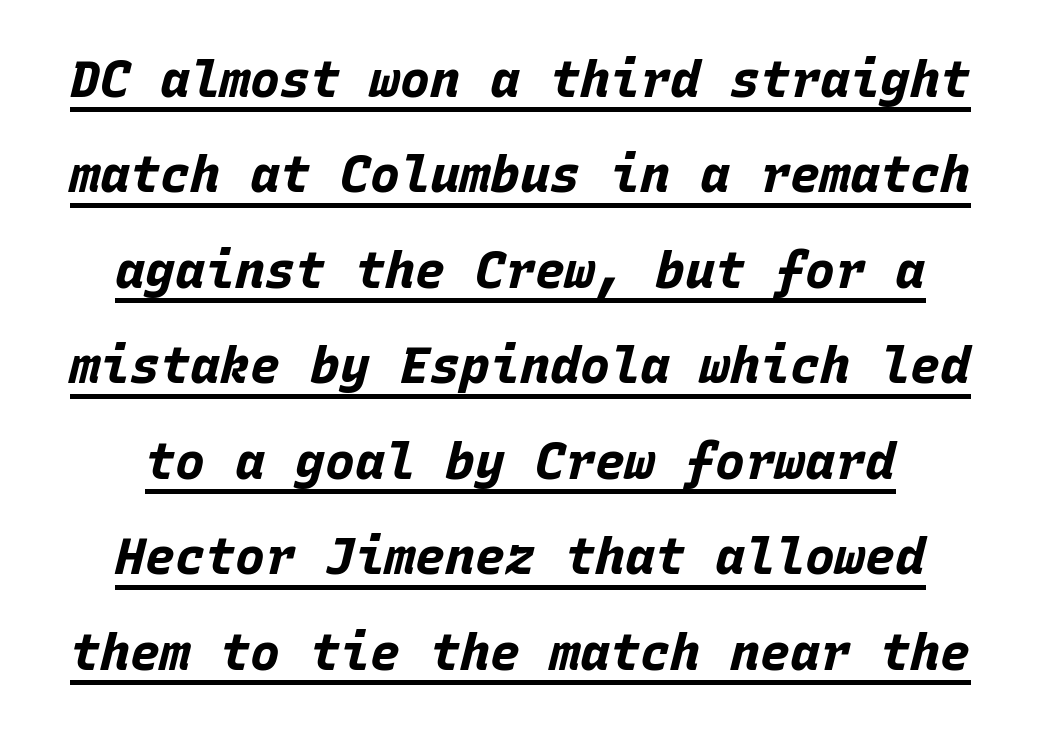
Does extra space separate the letters? No, they use regular spacing. The specimen reads as italic at a glance. Does a line run under the words? Yes, clearly. The characters look thick and weighty, a clear bold. Spacing verdict: monospaced, one width for all characters. The designer dialed line spacing up above the default.
